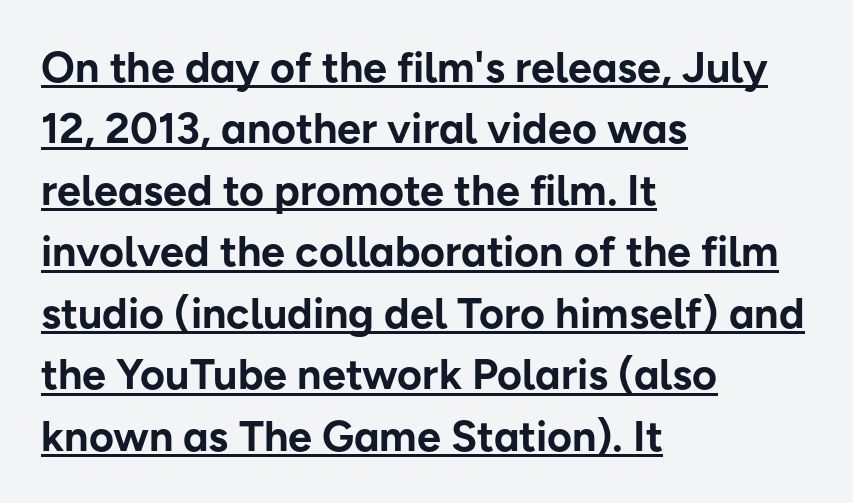
{"serif": "no", "italic": "no", "bold": "yes", "weight": "bold", "width": "normal", "stroke_contrast": "low", "x_height": "medium", "monospaced": "no", "underline": "yes", "align": "left", "line_spacing": "normal", "line_spacing_ratio": 1.43, "letter_spacing": "normal", "letter_spacing_em": 0.0, "glyph_px": 43}
